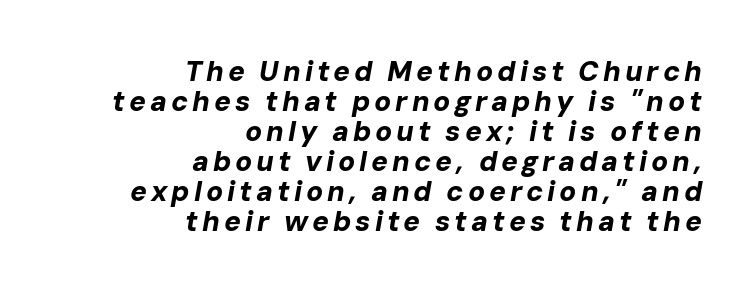
The image shows 28 px bold type, italic (leaning right); set right-aligned, tight line spacing (1.07x), not underlined; low stroke contrast and a medium x-height.
